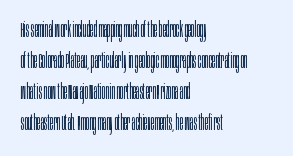
If you drew a line through each stem, it would be perfectly vertical. Leftover space on each line is placed entirely after the last word. The vertical gap from one line to the next is medium. The specimen omits any rule beneath the text block's lines.
